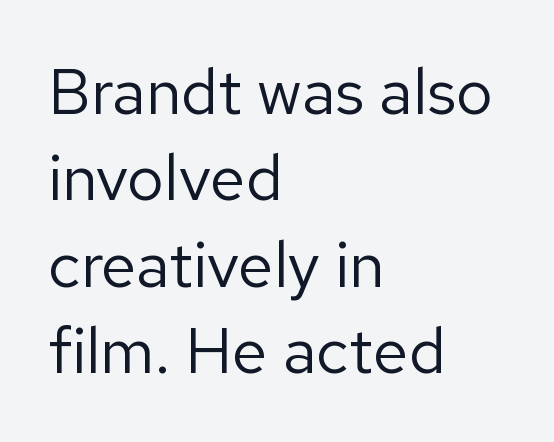
Q: Is the text bold? A: No.
Q: Is the text italic (slanted)? A: No, it is upright.
Q: Is the typeface a serif or a sans-serif typeface? A: Sans-serif.
Q: Is the text underlined? A: No.
Q: How is the paragraph aligned? A: Left-aligned.
Q: Is the spacing between letters normal or unusually wide? A: Normal.
Q: Is the spacing between lines tight, normal or loose? A: Normal.
Q: Width (condensed, normal, or wide)? A: Normal.
Q: Stroke contrast? A: Low.
Q: x-height? A: Medium.
Q: Monospaced? A: No.
